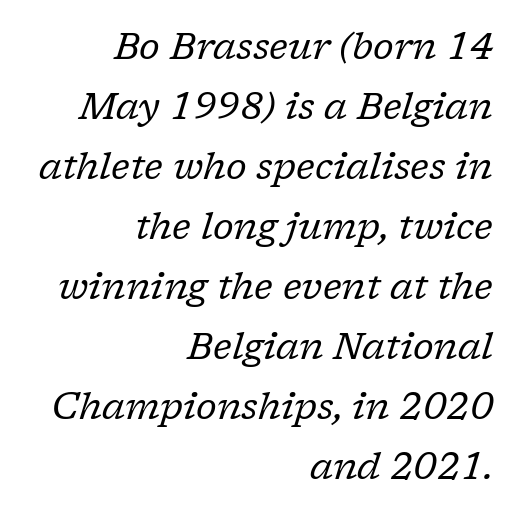
Q: Is the text bold? A: No.
Q: Is the text italic (slanted)? A: Yes, it leans right by about 17 degrees.
Q: Is the typeface a serif or a sans-serif typeface? A: Serif.
Q: Is the text underlined? A: No.
Q: How is the paragraph aligned? A: Right-aligned.
Q: Is the spacing between letters normal or unusually wide? A: Normal.
Q: Is the spacing between lines tight, normal or loose? A: Normal.
Q: Width (condensed, normal, or wide)? A: Normal.
Q: Stroke contrast? A: Low.
Q: x-height? A: Medium.
Q: Monospaced? A: No.
